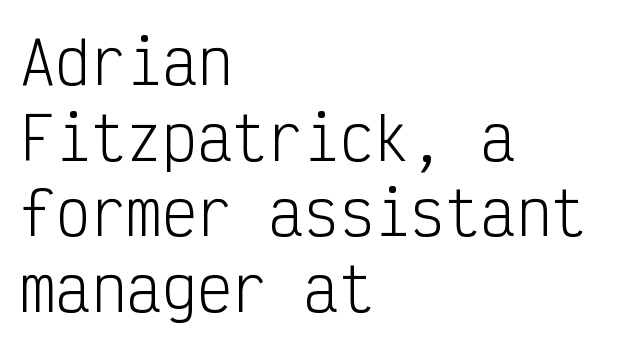
{"serif": "no", "italic": "no", "bold": "no", "weight": "light", "width": "condensed", "stroke_contrast": "low", "x_height": "medium", "monospaced": "yes", "underline": "no", "align": "left", "line_spacing": "normal", "line_spacing_ratio": 1.28, "letter_spacing": "normal", "letter_spacing_em": 0.0, "glyph_px": 59}
